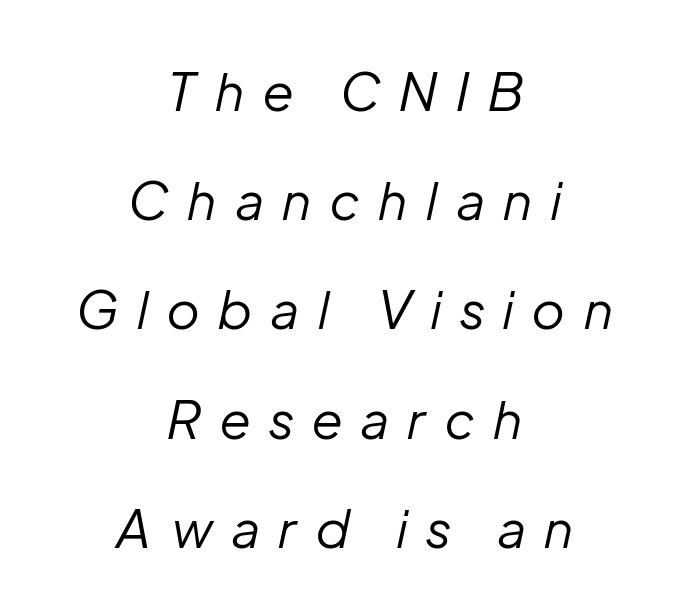
The image shows 52 px regular-weight type, italic (leaning right); set centered, loose line spacing (2.1x), unusually wide letter spacing (+0.37 em), not underlined; low stroke contrast and a medium x-height.
